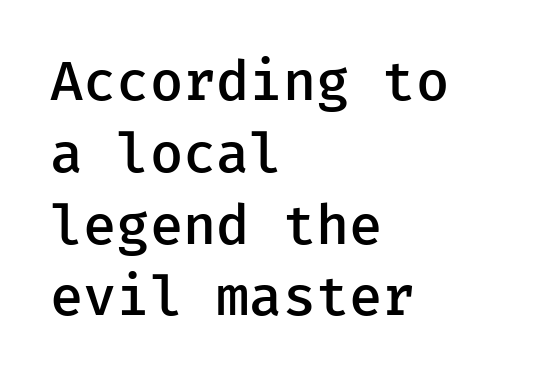
Q: Is the text bold? A: Semi-bold.
Q: Is the text italic (slanted)? A: No, it is upright.
Q: Is the typeface a serif or a sans-serif typeface? A: Sans-serif.
Q: Is the text underlined? A: No.
Q: How is the paragraph aligned? A: Left-aligned.
Q: Is the spacing between letters normal or unusually wide? A: Normal.
Q: Is the spacing between lines tight, normal or loose? A: Normal.
Q: Width (condensed, normal, or wide)? A: Normal.
Q: Stroke contrast? A: Low.
Q: x-height? A: Medium.
Q: Monospaced? A: Yes.
